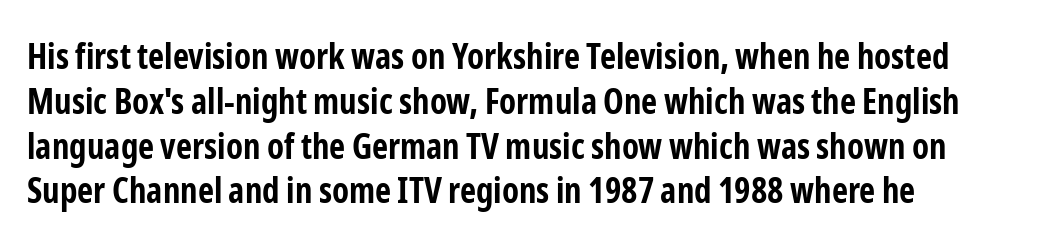
{"serif": "no", "italic": "no", "bold": "yes", "weight": "bold", "width": "condensed", "stroke_contrast": "low", "x_height": "medium", "monospaced": "no", "underline": "no", "line_spacing": "normal", "line_spacing_ratio": 1.28, "letter_spacing": "normal", "letter_spacing_em": 0.0, "glyph_px": 35}
